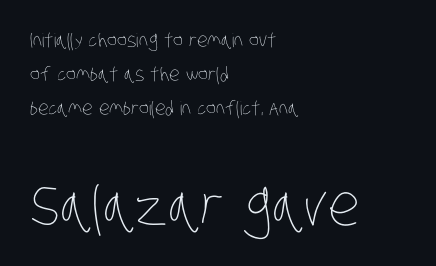
{"bold": "no", "weight": "thin", "width": "condensed", "stroke_contrast": "low", "x_height": "large", "monospaced": "no", "underline": "no", "align": "left", "line_spacing_ratio": 1.79, "letter_spacing": "normal", "letter_spacing_em": 0.0, "larger_block": "second", "size_ratio": 3.0, "glyph_px": 57}
